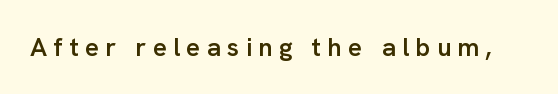
Q: Is the text bold? A: Semi-bold.
Q: Is the text italic (slanted)? A: No, it is upright.
Q: Is the text underlined? A: No.
Q: Is the spacing between letters normal or unusually wide? A: Unusually wide.
